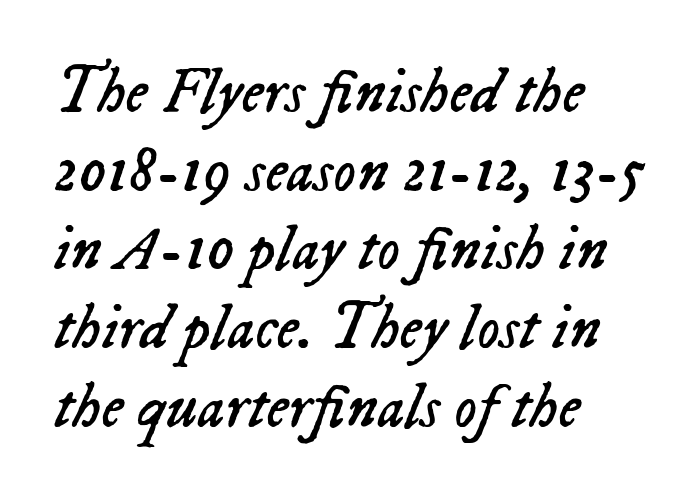
The image shows 63 px regular-weight type, italic (leaning right); set left-aligned, normal line spacing (1.25x), normal letter spacing, not underlined; low stroke contrast and a medium x-height.
